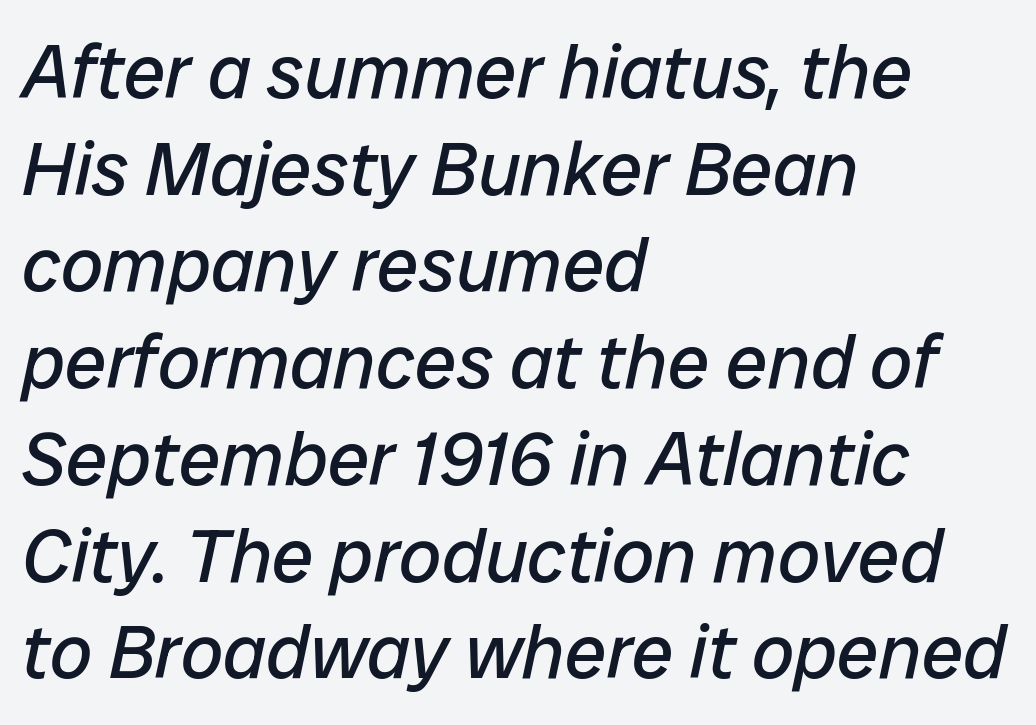
This sample keeps an unexceptional amount of space between lines. The passage shown has conventional tracking throughout. Is this a fixed-width face? No — the glyphs have proportional, varying widths. Stroke mass is kept to a normal reading level or below. Yep, that's italic — everything's leaning. No word sits above an underline.
